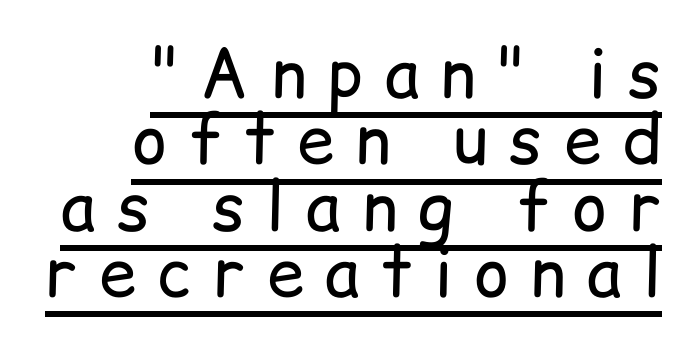
{"serif": "no", "italic": "no", "bold": "no", "weight": "regular", "width": "normal", "stroke_contrast": "low", "x_height": "medium", "monospaced": "no", "underline": "yes", "align": "right", "line_spacing": "tight", "line_spacing_ratio": 0.99, "letter_spacing": "wide", "letter_spacing_em": 0.32, "glyph_px": 67}
